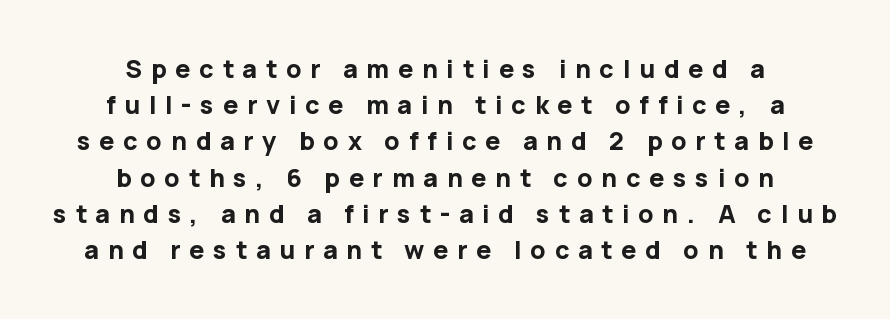
Q: Is the text bold? A: Yes.
Q: Is the text italic (slanted)? A: No, it is upright.
Q: Is the text underlined? A: No.
Q: How is the paragraph aligned? A: Centered.
Q: Is the spacing between letters normal or unusually wide? A: Unusually wide.
Q: Is the spacing between lines tight, normal or loose? A: Normal.
